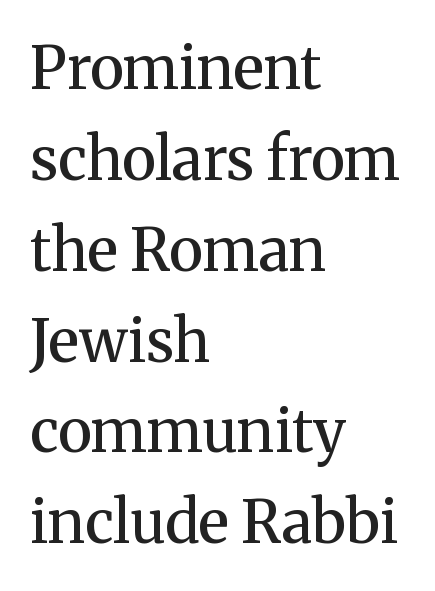
Q: Is the text bold? A: Semi-bold.
Q: Is the text italic (slanted)? A: No, it is upright.
Q: Is the typeface a serif or a sans-serif typeface? A: Serif.
Q: Is the text underlined? A: No.
Q: How is the paragraph aligned? A: Left-aligned.
Q: Is the spacing between letters normal or unusually wide? A: Normal.
Q: Is the spacing between lines tight, normal or loose? A: Normal.
Q: Width (condensed, normal, or wide)? A: Normal.
Q: Stroke contrast? A: Medium.
Q: x-height? A: Medium.
Q: Monospaced? A: No.
